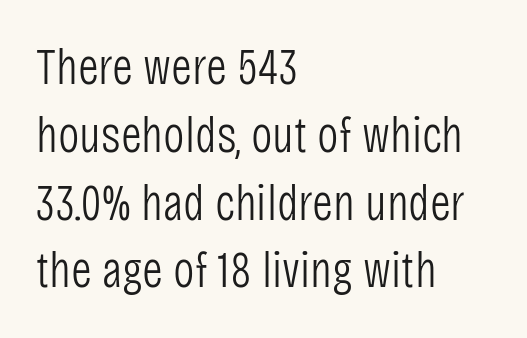
The image shows 51 px light, condensed sans-serif type, upright; set left-aligned, normal line spacing (1.33x), normal letter spacing, not underlined; low stroke contrast and a large x-height.
